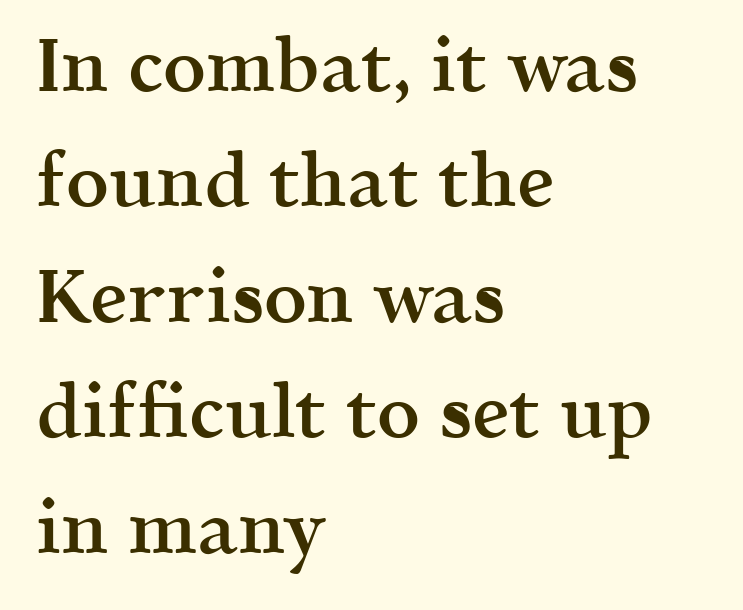
This is moderately heavy type, rendered in semibold. Is there much room between lines? A standard amount, neither cramped nor airy. This sample uses plain, unmodified letter spacing. Underline: absent.
